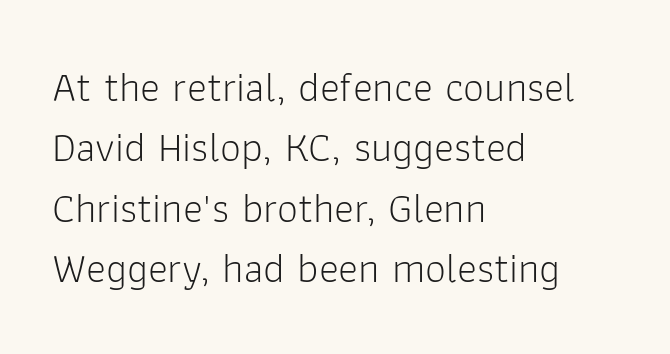
The font's upright variant was chosen for this text. This rendering uses left alignment, leaving the right contour irregular. Vertically, the passage feels balanced, rows spaced as you'd expect. The rendering keeps characters at their native spacing. This is not heavy type; no bold has been used.
